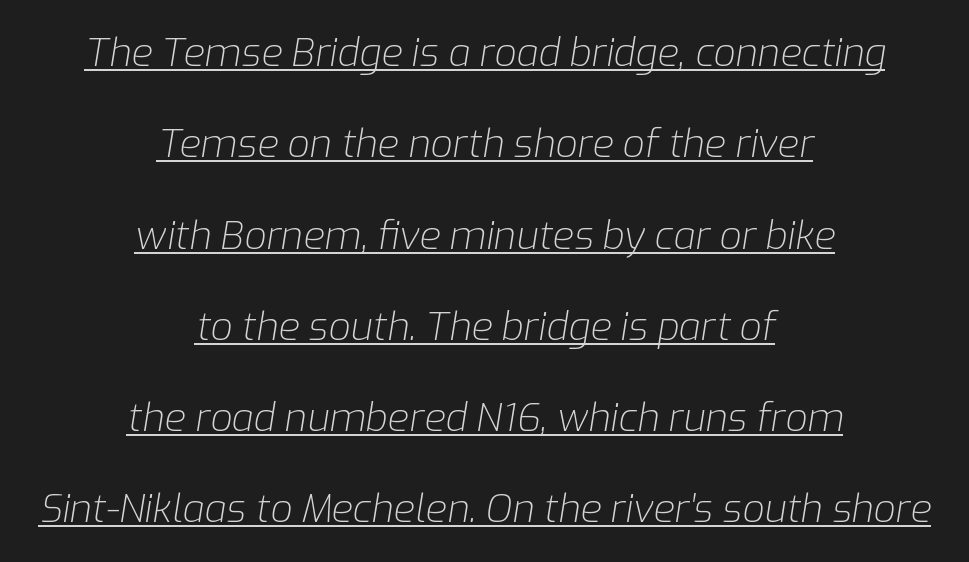
Is there much room between lines? Yes — plenty of vertical air separates them. Honestly, the underline is the first thing you notice here. Tracking value appears to be zero — textbook default spacing. Quick note: italic.
